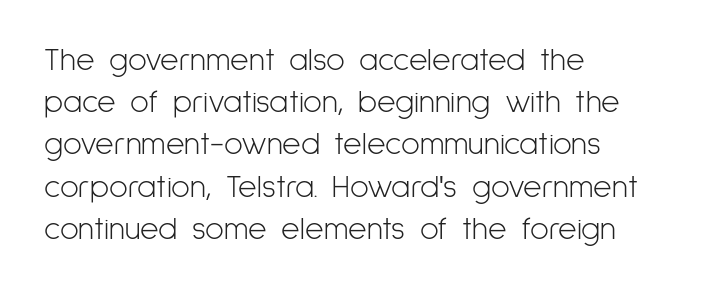
{"serif": "no", "italic": "no", "bold": "no", "weight": "light", "width": "condensed", "stroke_contrast": "low", "x_height": "medium", "monospaced": "no", "underline": "no", "align": "left", "line_spacing": "normal", "line_spacing_ratio": 1.32, "letter_spacing": "normal", "letter_spacing_em": 0.0, "glyph_px": 32}
